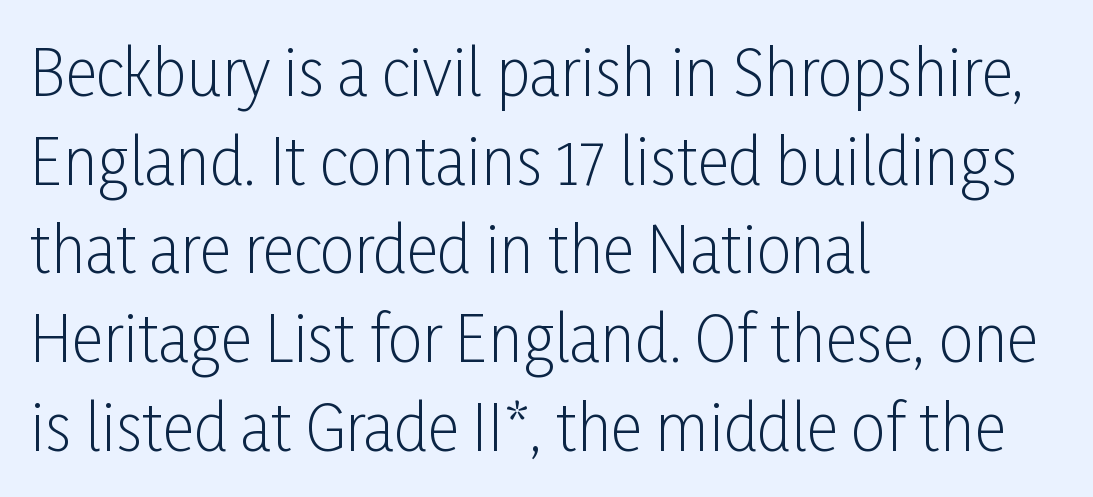
Q: Is the text bold? A: No.
Q: Is the text italic (slanted)? A: No, it is upright.
Q: Is the typeface a serif or a sans-serif typeface? A: Sans-serif.
Q: Is the text underlined? A: No.
Q: How is the paragraph aligned? A: Left-aligned.
Q: Is the spacing between letters normal or unusually wide? A: Normal.
Q: Is the spacing between lines tight, normal or loose? A: Normal.
Q: Width (condensed, normal, or wide)? A: Condensed.
Q: Stroke contrast? A: Low.
Q: x-height? A: Medium.
Q: Monospaced? A: No.
